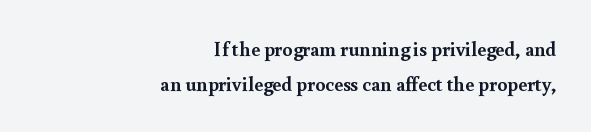
{"italic": "no", "bold": "yes", "underline": "no", "align": "right", "line_spacing_ratio": 1.73, "letter_spacing": "normal", "letter_spacing_em": 0.0, "glyph_px": 20}
